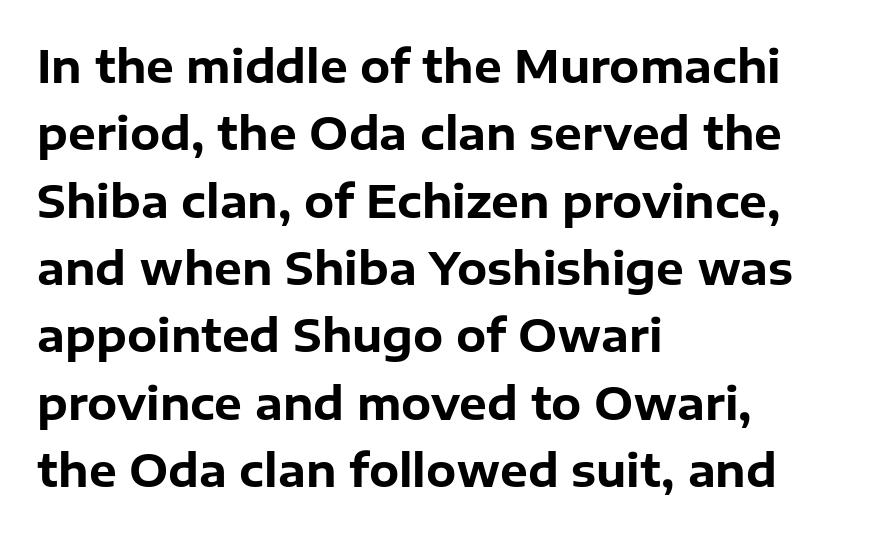
Q: Is the text bold? A: Yes.
Q: Is the text italic (slanted)? A: No, it is upright.
Q: Is the typeface a serif or a sans-serif typeface? A: Sans-serif.
Q: Is the text underlined? A: No.
Q: How is the paragraph aligned? A: Left-aligned.
Q: Is the spacing between letters normal or unusually wide? A: Normal.
Q: Is the spacing between lines tight, normal or loose? A: Normal.
Q: Width (condensed, normal, or wide)? A: Normal.
Q: Stroke contrast? A: Low.
Q: x-height? A: Medium.
Q: Monospaced? A: No.
